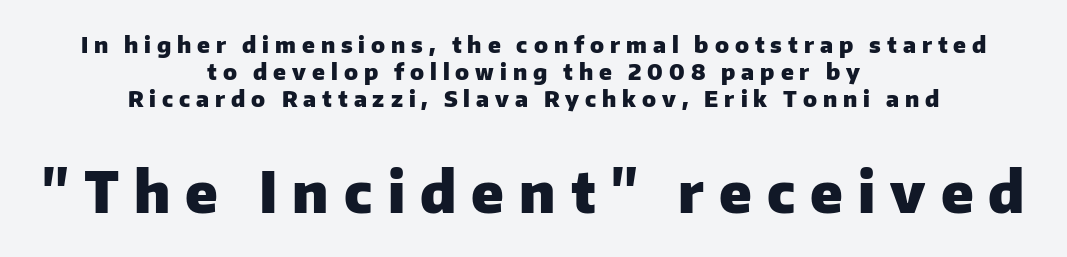
The image shows 56 px heavy sans-serif type, upright; set centered, line spacing 1.22x, unusually wide letter spacing (+0.27 em), not underlined; the second (bottom) block is 2.55x larger; low stroke contrast and a medium x-height.
